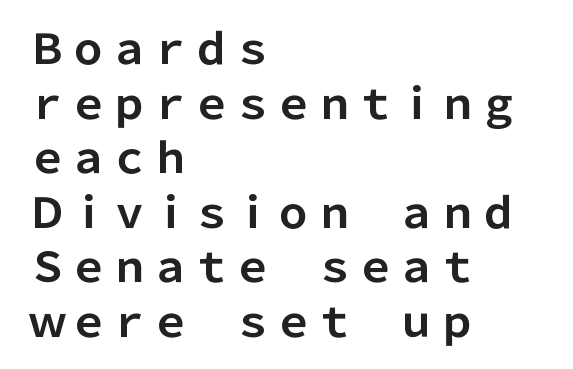
This rendering uses left alignment, leaving the right contour irregular. The glyphs in this specimen are sans serif. The letters stand upright; this is a roman face. The rendering uses natural spacing where letterforms have individual widths. Vertical spacing — default. Descenders are the only things crossing below the line.
